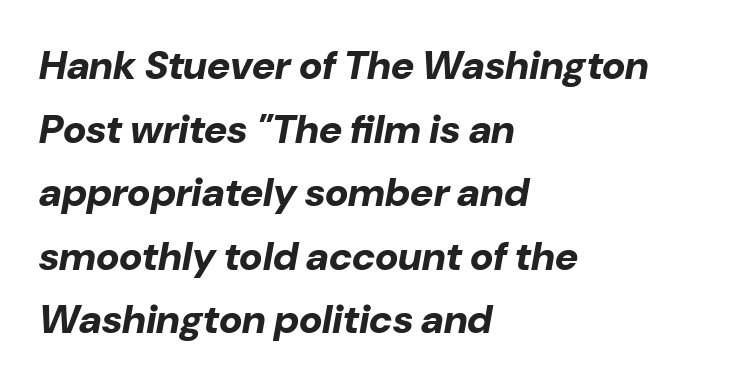
Q: Is the text bold? A: Yes.
Q: Is the text italic (slanted)? A: Yes, it leans right by about 10 degrees.
Q: Is the text underlined? A: No.
Q: How is the paragraph aligned? A: Left-aligned.
Q: Is the spacing between letters normal or unusually wide? A: Normal.
Q: Is the spacing between lines tight, normal or loose? A: Normal.
Q: Width (condensed, normal, or wide)? A: Normal.
Q: Stroke contrast? A: Low.
Q: x-height? A: Medium.
Q: Monospaced? A: No.
